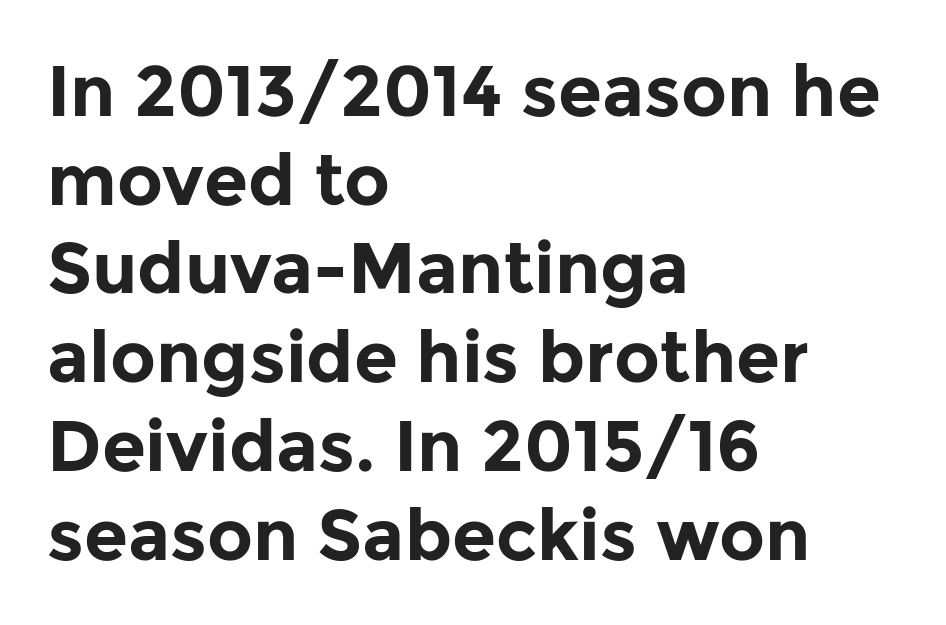
The image shows 71 px bold sans-serif type, upright; set left-aligned, normal line spacing (1.25x), normal letter spacing, not underlined; low stroke contrast and a medium x-height.
